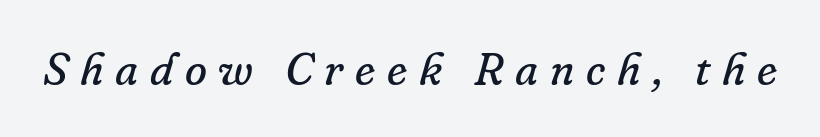
An italicized treatment has been applied to the whole sample. The words here are not underlined. Stem width sits at or under what a default text font uses. Display-style spreading of the glyphs; the letterfit is very open.
